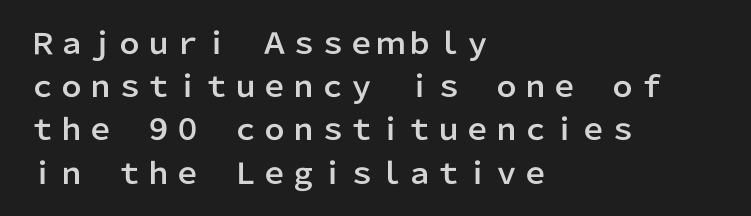
{"serif": "no", "italic": "no", "width": "normal", "stroke_contrast": "low", "x_height": "medium", "monospaced": "no", "underline": "no", "align": "left", "line_spacing": "normal", "line_spacing_ratio": 1.49, "letter_spacing": "normal", "letter_spacing_em": 0.0, "glyph_px": 29}
